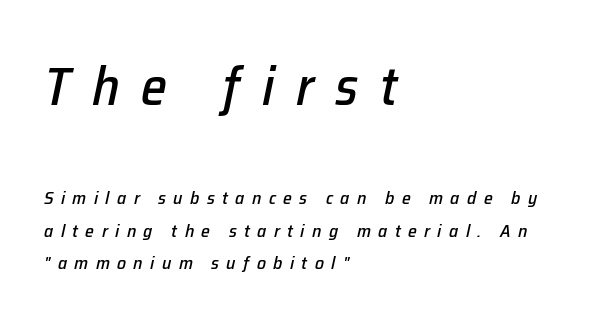
{"italic": "yes", "lean": "right", "slant_degrees": 12, "width": "normal", "stroke_contrast": "low", "x_height": "medium", "monospaced": "no", "underline": "no", "align": "left", "line_spacing_ratio": 1.82, "letter_spacing": "wide", "letter_spacing_em": 0.41, "larger_block": "first", "size_ratio": 2.94, "glyph_px": 53}
